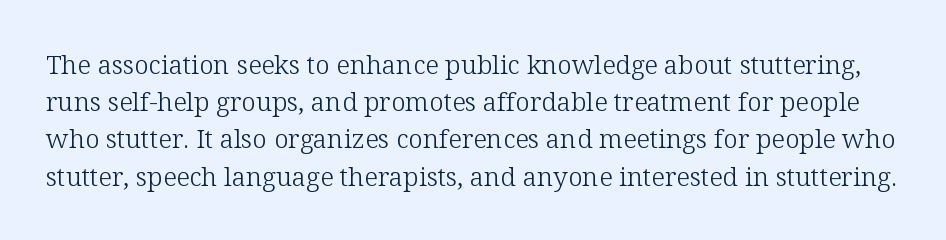
Q: Is the text bold? A: No.
Q: Is the text italic (slanted)? A: No, it is upright.
Q: Is the text underlined? A: No.
Q: Is the spacing between letters normal or unusually wide? A: Normal.
Q: Is the spacing between lines tight, normal or loose? A: Normal.
